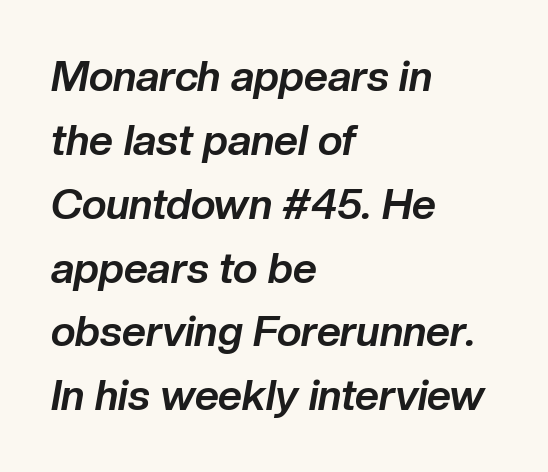
The image shows 42 px bold type, italic (leaning right); set left-aligned, normal line spacing (1.52x), normal letter spacing, not underlined; low stroke contrast and a medium x-height.
